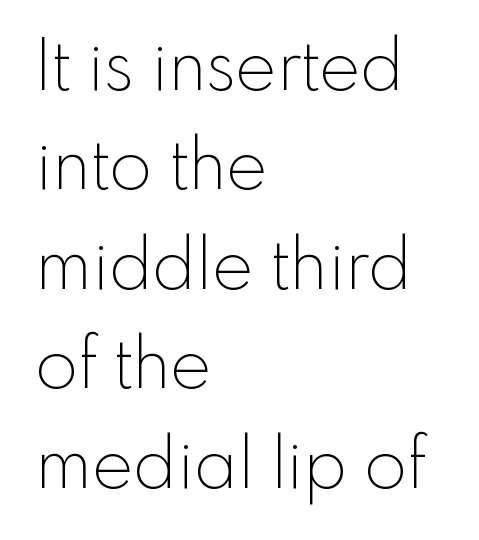
The image shows 70 px thin sans-serif type, upright; set left-aligned, normal line spacing (1.42x), normal letter spacing, not underlined; a small x-height.
